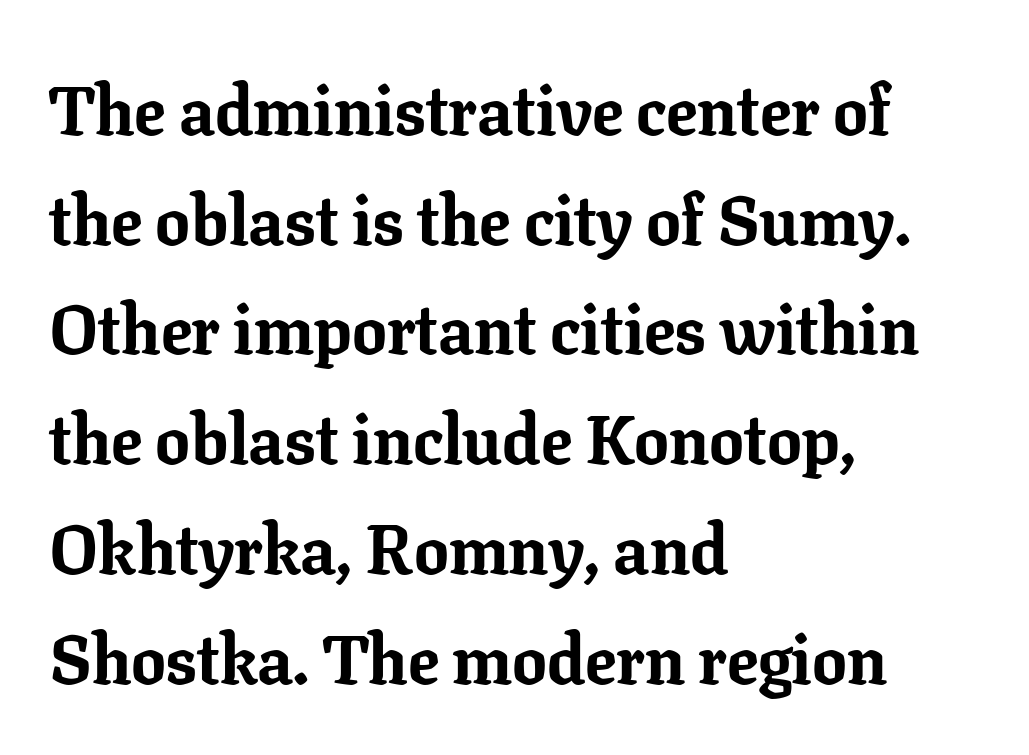
The image shows 69 px bold serif type, upright; set left-aligned, normal line spacing (1.59x), normal letter spacing, not underlined; low stroke contrast and a medium x-height.
